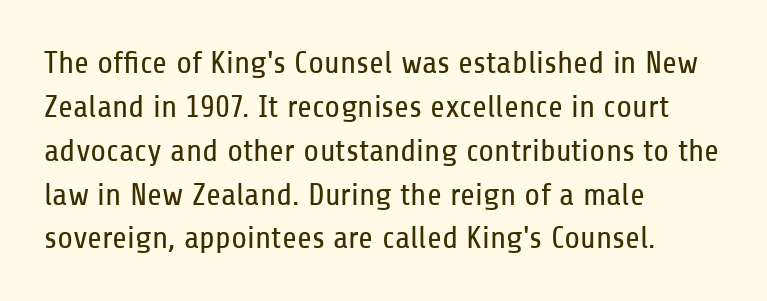
Each row of text sits above clean, open space. In terms of leading, this rendering sits right in the middle. This is not heavy type; no bold has been used. Notice how the stems are strictly vertical — no italics here. The rendering keeps characters at their native spacing. Teacher's note: observe the even left margin — that is flush-left alignment.
